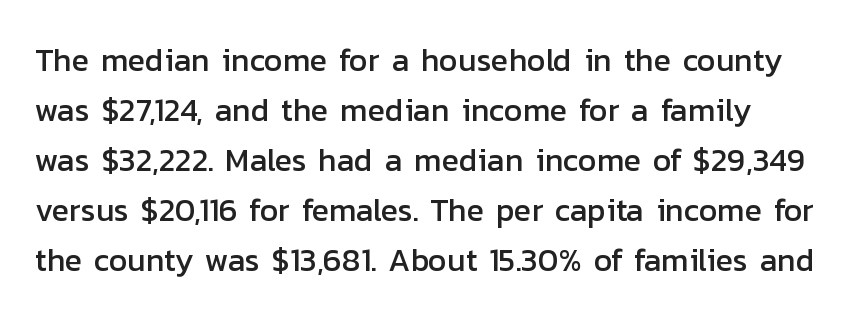
Here the glyphs are tracked normally, forming tight word shapes. The specimen omits any rule beneath the text block's lines. The passage shown is typed in a proportional face where columns would drift. The axis of the letterforms is exactly vertical. Stroke terminals: plain, sans-serif. The rows are spaced the way most documents space them.
